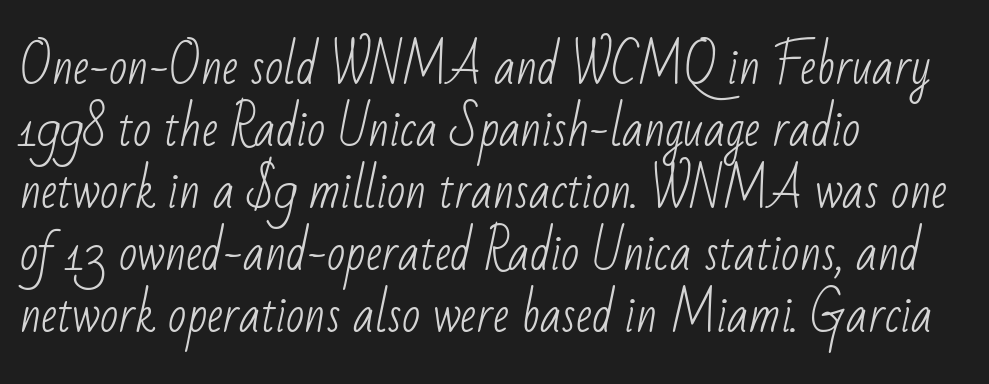
{"serif": "no", "bold": "no", "weight": "light", "width": "condensed", "stroke_contrast": "low", "x_height": "small", "monospaced": "no", "underline": "no", "align": "left", "line_spacing": "normal", "line_spacing_ratio": 1.29, "letter_spacing": "normal", "letter_spacing_em": 0.0, "glyph_px": 48}
